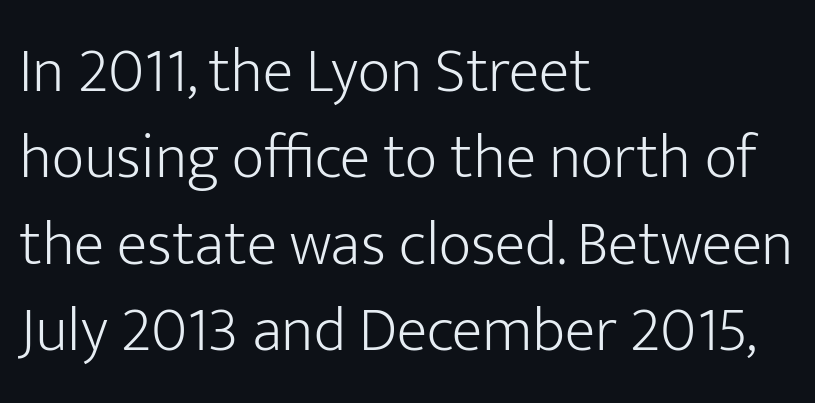
Q: Is the text bold? A: No.
Q: Is the text italic (slanted)? A: No, it is upright.
Q: Is the typeface a serif or a sans-serif typeface? A: Sans-serif.
Q: Is the text underlined? A: No.
Q: How is the paragraph aligned? A: Left-aligned.
Q: Is the spacing between letters normal or unusually wide? A: Normal.
Q: Is the spacing between lines tight, normal or loose? A: Normal.
Q: Width (condensed, normal, or wide)? A: Normal.
Q: Stroke contrast? A: Low.
Q: x-height? A: Medium.
Q: Monospaced? A: No.
